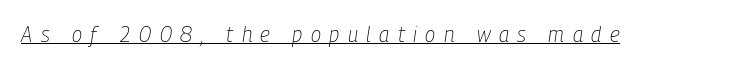
The letterforms stand isolated, each surrounded by extra space. Stems here are at most as thick as an everyday book face. The letters are slanted; this is an italic face. Somebody hit Ctrl+U on this one — the words are underlined.
